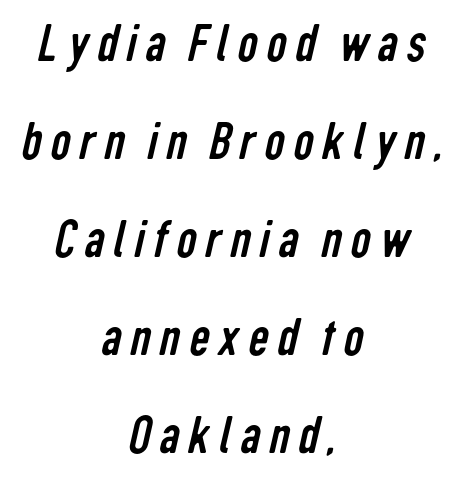
Typeset on center — no edge is straight. The passage shown is not bold in any degree. Classification — sans serif. Note the varied advance widths — an 'i' is clearly narrower than an 'm'. Clear beneath every line of the passage.
